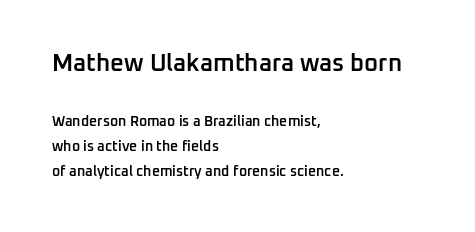
{"italic": "no", "bold": "semi", "underline": "no", "align": "left", "line_spacing_ratio": 1.79, "letter_spacing": "normal", "letter_spacing_em": 0.0, "larger_block": "first", "size_ratio": 1.71, "glyph_px": 24}
